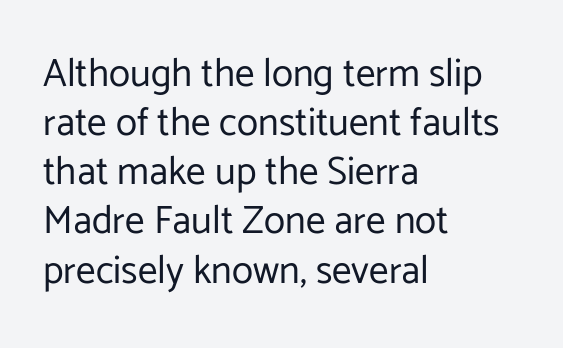
The image shows 39 px regular-weight sans-serif type, upright; set left-aligned, normal line spacing (1.26x), normal letter spacing, not underlined; low stroke contrast and a medium x-height.
